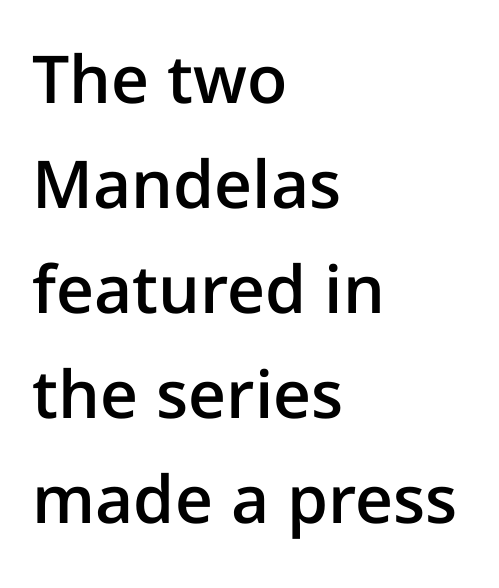
Which margin do the lines hug? The left one — the right edge is uneven. Only glyphs here, with clear space below each row. The lines sit at an ordinary, default distance from one another. This is the regular roman posture of the typeface. Does the type have serifs? No, each stem ends abruptly. These lines are rendered in a variable-pitch font.
